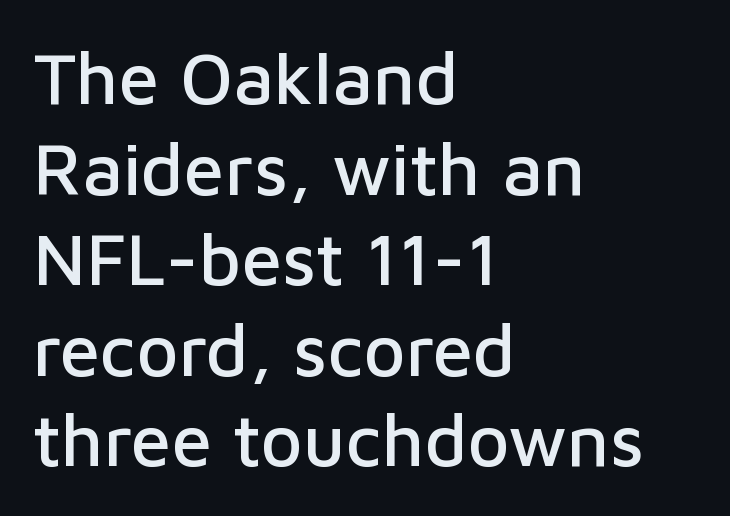
Q: Is the text italic (slanted)? A: No, it is upright.
Q: Is the typeface a serif or a sans-serif typeface? A: Sans-serif.
Q: Is the text underlined? A: No.
Q: How is the paragraph aligned? A: Left-aligned.
Q: Is the spacing between letters normal or unusually wide? A: Normal.
Q: Width (condensed, normal, or wide)? A: Normal.
Q: Stroke contrast? A: Low.
Q: x-height? A: Medium.
Q: Monospaced? A: No.
